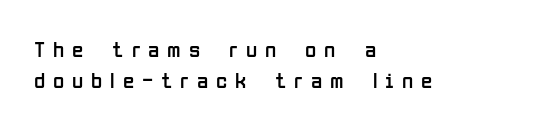
Q: Is the text bold? A: No.
Q: Is the text italic (slanted)? A: No, it is upright.
Q: Is the text underlined? A: No.
Q: How is the paragraph aligned? A: Left-aligned.
Q: Is the spacing between letters normal or unusually wide? A: Unusually wide.
Q: Is the spacing between lines tight, normal or loose? A: Normal.
